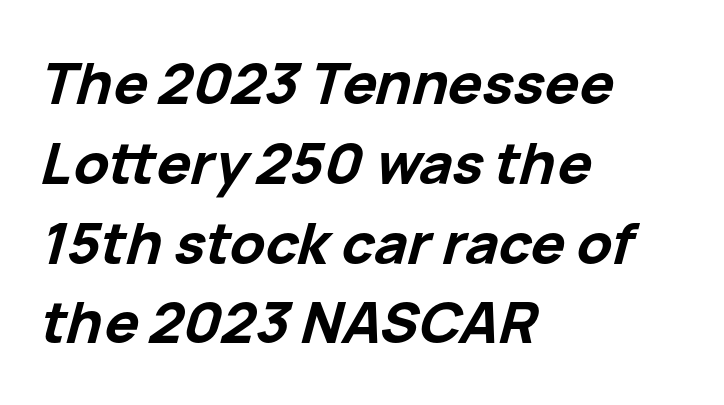
The block of text has a typical density, with ordinary space between rows. Tall strokes in this sample are angled rather than plumb. Tracking value appears to be zero — textbook default spacing. Pretty heavy lettering here — definitely bold. A student would call this left alignment; a typographer would say flush left, rag right. Letters rest on an invisible, unmarked baseline.
